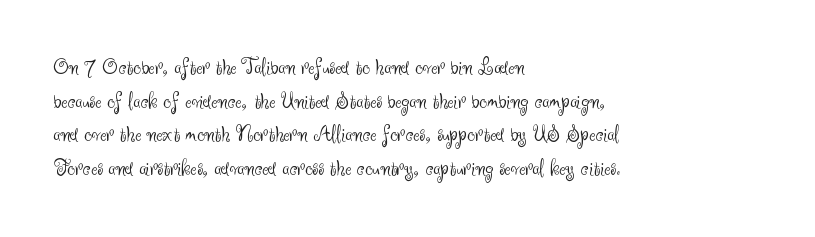
Does the copy run flush right? No — it runs flush left. Does extra space separate the letters? No, they use regular spacing. The letters look calm and open, with moderate or lighter stems. Beneath every word, the page is bare. Normally led — the rows are evenly, conventionally spaced.
